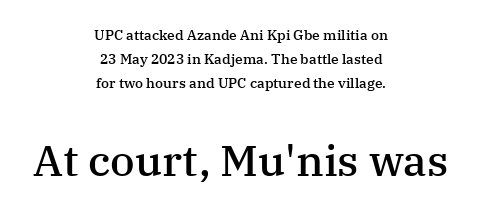
{"serif": "yes", "italic": "no", "bold": "semi", "weight": "semibold", "width": "normal", "stroke_contrast": "medium", "x_height": "medium", "monospaced": "no", "underline": "no", "align": "center", "line_spacing_ratio": 1.71, "letter_spacing": "normal", "letter_spacing_em": 0.0, "larger_block": "second", "size_ratio": 3.07, "glyph_px": 43}
